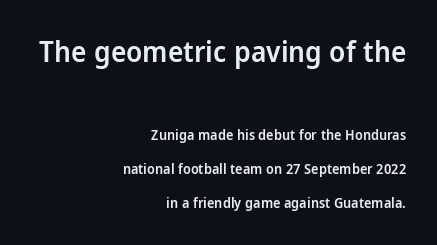
The area under the type is left untouched. Strokes here are thickened, but only to semibold level. The lines are spread far apart with generous leading. A roman cut, with each character standing at attention.
